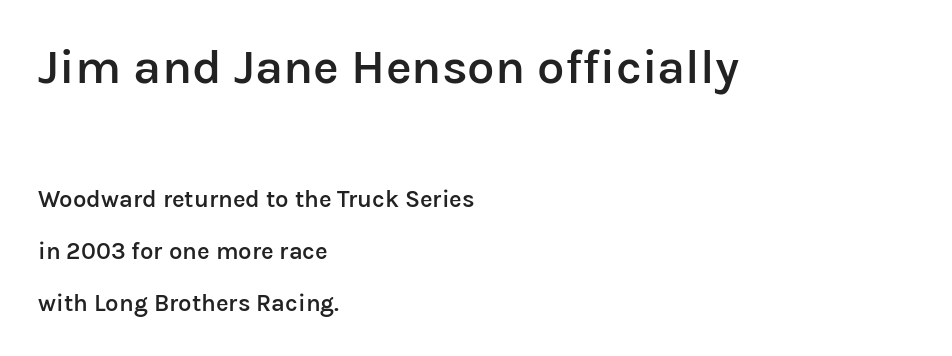
The image shows 49 px semibold sans-serif type, upright; set left-aligned, loose line spacing (2.17x), normal letter spacing, not underlined; the first (top) block is 2.04x larger; low stroke contrast and a medium x-height.
